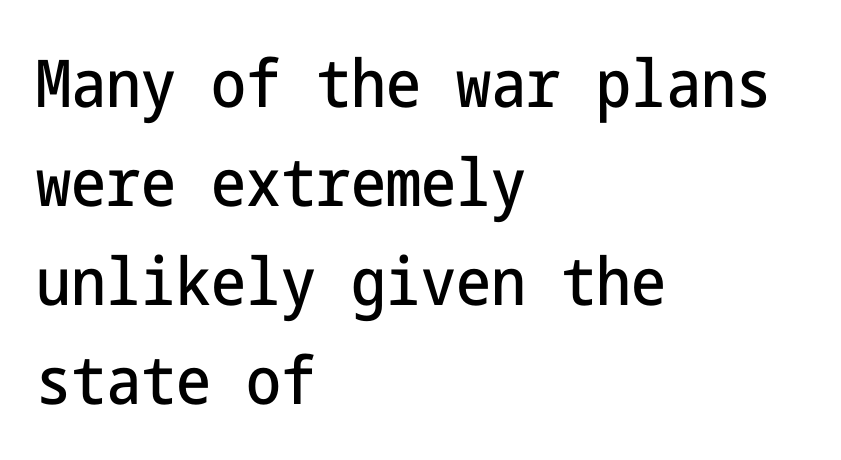
The image shows 66 px condensed sans-serif type, upright; set left-aligned, normal line spacing (1.5x), normal letter spacing, not underlined; low stroke contrast and a medium x-height.
